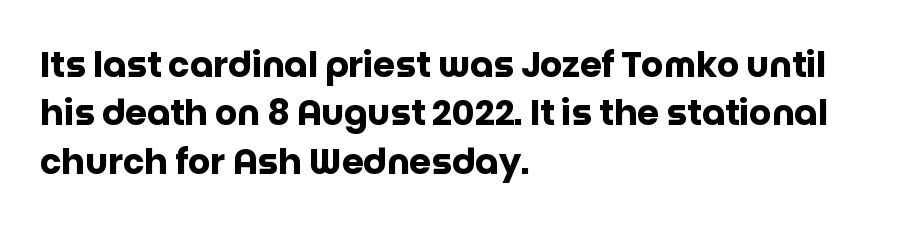
If you drew a line through each stem, it would be perfectly vertical. You could not count columns in this text — the font is proportionally spaced. Line spacing here is normal. The type is set solid horizontally, with unmodified tracking. Caption: bold face, heavy strokes.
